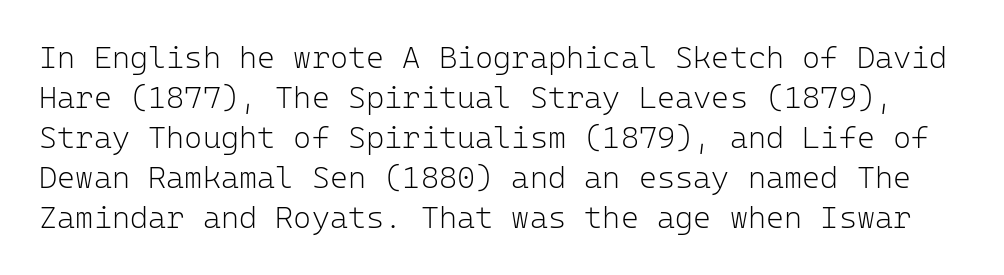
Q: Is the text bold? A: No.
Q: Is the text italic (slanted)? A: No, it is upright.
Q: Is the typeface a serif or a sans-serif typeface? A: Sans-serif.
Q: Is the text underlined? A: No.
Q: Is the spacing between letters normal or unusually wide? A: Normal.
Q: Is the spacing between lines tight, normal or loose? A: Normal.
Q: Width (condensed, normal, or wide)? A: Normal.
Q: Stroke contrast? A: Low.
Q: x-height? A: Medium.
Q: Monospaced? A: Yes.
